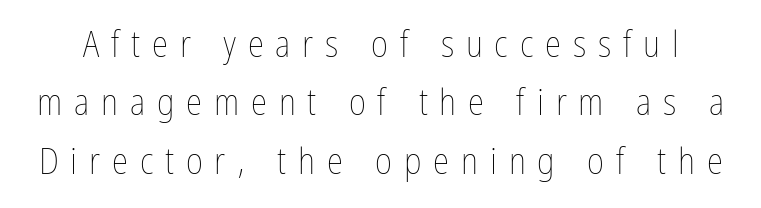
The letters are spread apart with noticeably loose tracking. You can tell it's not italic because the verticals are truly vertical. Ink coverage per letter is moderate at most. The glyphs are unaccompanied by any horizontal stroke below them.
